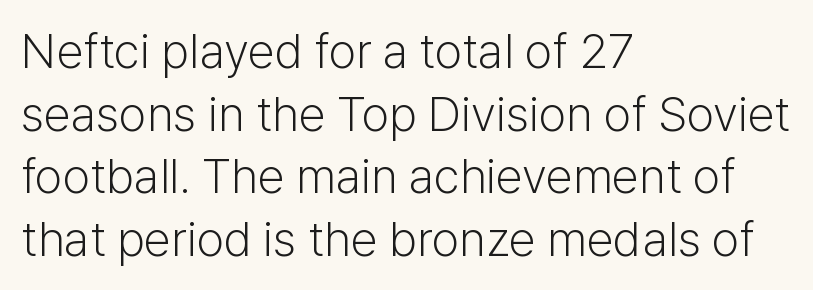
You could not count columns in this text — the font is proportionally spaced. The font's upright variant was chosen for this text. The rendering uses a moderate line-height, typical for paragraphs. Nope, no serifs anywhere on these letters. Horizontal alignment here is leftward, the default for most running prose. Nothing heavy about these letters — not bold at all.
